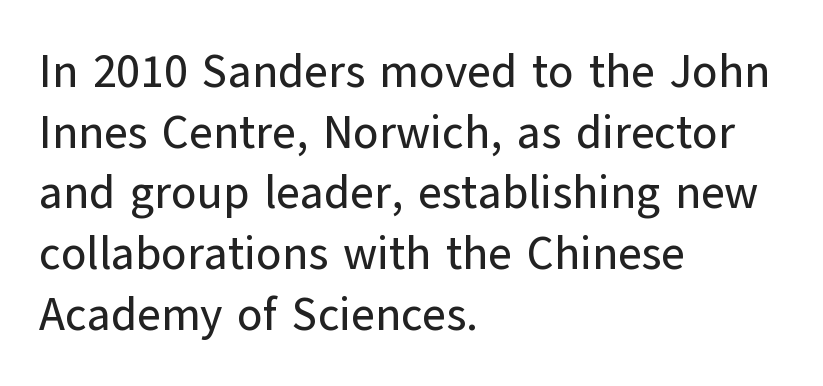
{"serif": "no", "italic": "no", "width": "normal", "stroke_contrast": "low", "x_height": "medium", "monospaced": "no", "underline": "no", "align": "left", "line_spacing": "normal", "line_spacing_ratio": 1.32, "letter_spacing": "normal", "letter_spacing_em": 0.0, "glyph_px": 46}
